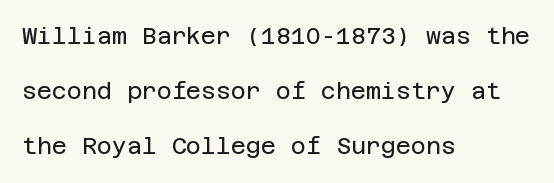
The image shows 23 px text type, upright; set left-aligned, loose line spacing (2.4x), normal letter spacing, not underlined.
